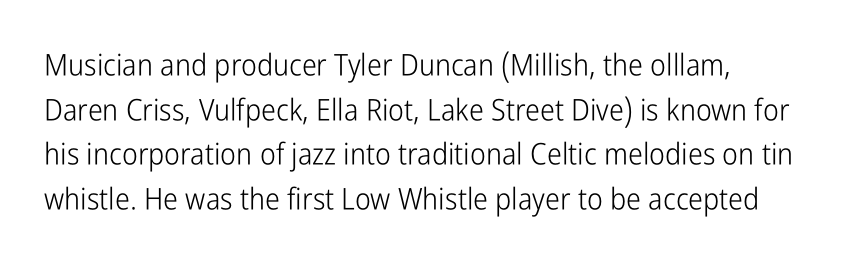
Q: Is the text bold? A: No.
Q: Is the text italic (slanted)? A: No, it is upright.
Q: Is the typeface a serif or a sans-serif typeface? A: Sans-serif.
Q: Is the text underlined? A: No.
Q: Is the spacing between letters normal or unusually wide? A: Normal.
Q: Is the spacing between lines tight, normal or loose? A: Normal.
Q: Width (condensed, normal, or wide)? A: Condensed.
Q: Stroke contrast? A: Low.
Q: x-height? A: Medium.
Q: Monospaced? A: No.
